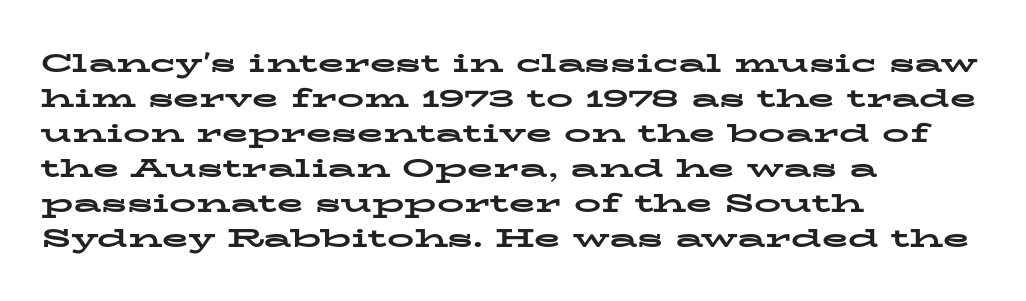
Q: Is the text bold? A: Yes.
Q: Is the text italic (slanted)? A: No, it is upright.
Q: Is the text underlined? A: No.
Q: How is the paragraph aligned? A: Left-aligned.
Q: Is the spacing between letters normal or unusually wide? A: Normal.
Q: Is the spacing between lines tight, normal or loose? A: Normal.
